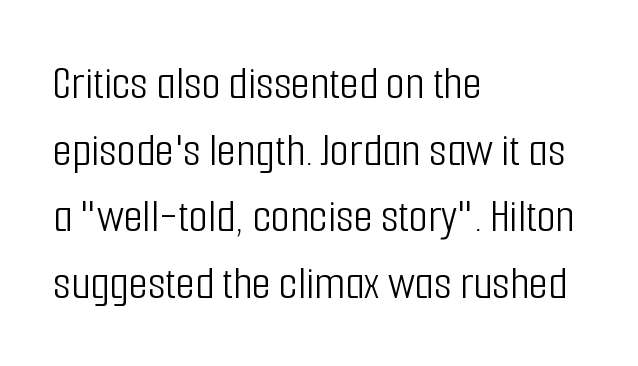
{"serif": "no", "italic": "no", "bold": "no", "weight": "light", "width": "condensed", "stroke_contrast": "low", "x_height": "medium", "monospaced": "no", "underline": "no", "align": "left", "line_spacing": "normal", "line_spacing_ratio": 1.36, "letter_spacing": "normal", "letter_spacing_em": 0.0, "glyph_px": 49}
